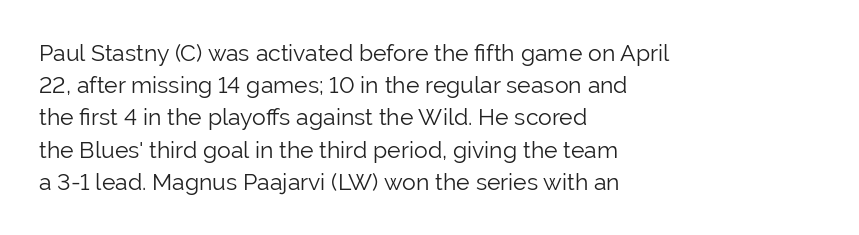
Q: Is the text bold? A: No.
Q: Is the text italic (slanted)? A: No, it is upright.
Q: Is the text underlined? A: No.
Q: How is the paragraph aligned? A: Left-aligned.
Q: Is the spacing between letters normal or unusually wide? A: Normal.
Q: Is the spacing between lines tight, normal or loose? A: Normal.
